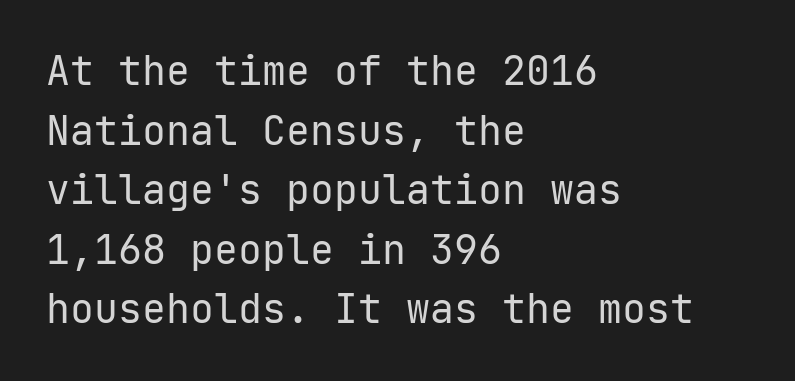
Q: Is the text bold? A: No.
Q: Is the text italic (slanted)? A: No, it is upright.
Q: Is the typeface a serif or a sans-serif typeface? A: Sans-serif.
Q: Is the text underlined? A: No.
Q: How is the paragraph aligned? A: Left-aligned.
Q: Is the spacing between letters normal or unusually wide? A: Normal.
Q: Is the spacing between lines tight, normal or loose? A: Normal.
Q: Width (condensed, normal, or wide)? A: Normal.
Q: Stroke contrast? A: Low.
Q: x-height? A: Medium.
Q: Monospaced? A: Yes.
